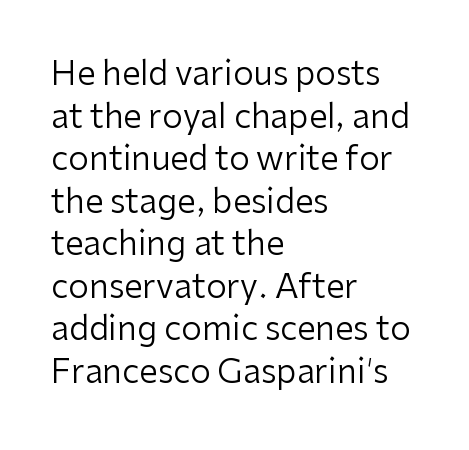
How would I describe the line gaps? Plain and ordinary. A typesetter would call this proportional, since set widths differ per character. The font family rendered here belongs to the sans-serif group. No chunkiness to these letters — they're not bold. Clear beneath every line of the passage. Line starts are locked; line ends wander.
